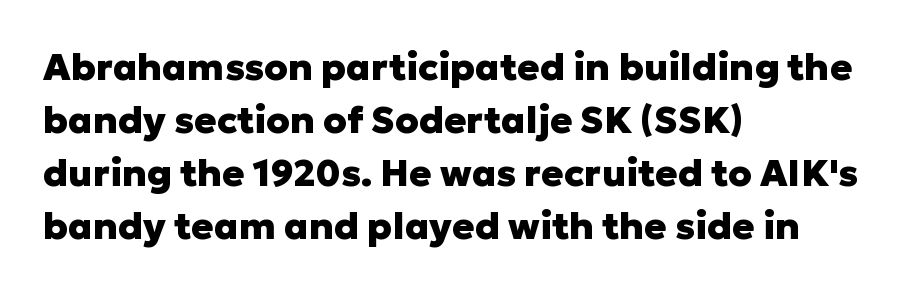
The image shows 37 px heavy sans-serif type, upright; set left-aligned, normal line spacing (1.43x), normal letter spacing, not underlined; low stroke contrast and a medium x-height.
